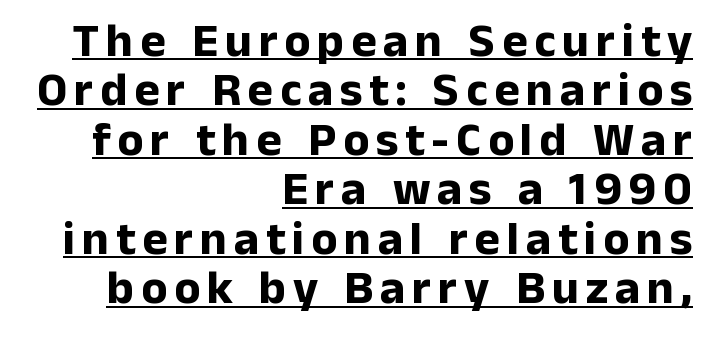
The image shows 48 px bold sans-serif type, upright; set right-aligned, tight line spacing (1.03x), underlined; low stroke contrast and a medium x-height.
